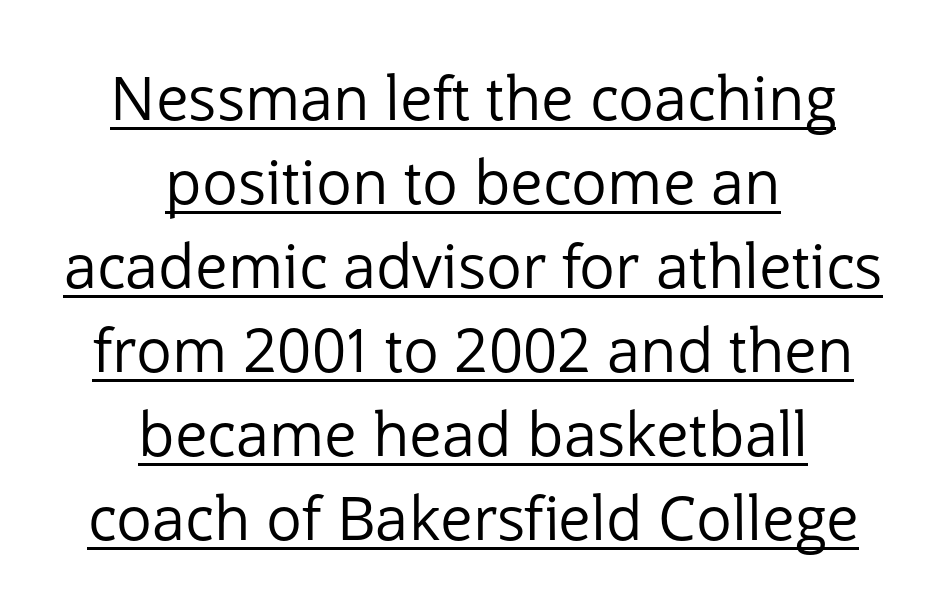
Q: Is the text bold? A: No.
Q: Is the text italic (slanted)? A: No, it is upright.
Q: Is the typeface a serif or a sans-serif typeface? A: Sans-serif.
Q: Is the text underlined? A: Yes.
Q: How is the paragraph aligned? A: Centered.
Q: Is the spacing between letters normal or unusually wide? A: Normal.
Q: Is the spacing between lines tight, normal or loose? A: Normal.
Q: Width (condensed, normal, or wide)? A: Normal.
Q: Stroke contrast? A: Low.
Q: x-height? A: Medium.
Q: Monospaced? A: No.
